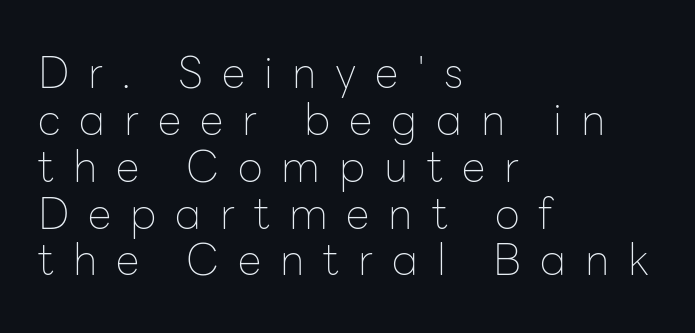
This sample uses an upright cut, with every glyph sitting square on the baseline. Tracking here is generous; glyphs stand well apart from one another. Any mark beneath the type? The region is blank. Rows of type sit shoulder to shoulder in the vertical direction. Think of a printed novel: that variable character pitch is what you see here. The lines in this sample share a left origin and differ only in where they stop.
